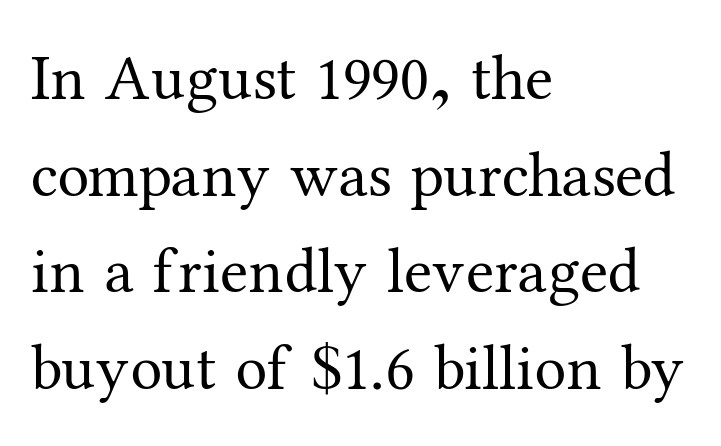
These glyphs show unthickened strokes, regular width or finer. A typesetter would call this leading conventional body-copy spacing. The strip under each line holds only bare page. The type is set solid horizontally, with unmodified tracking.
